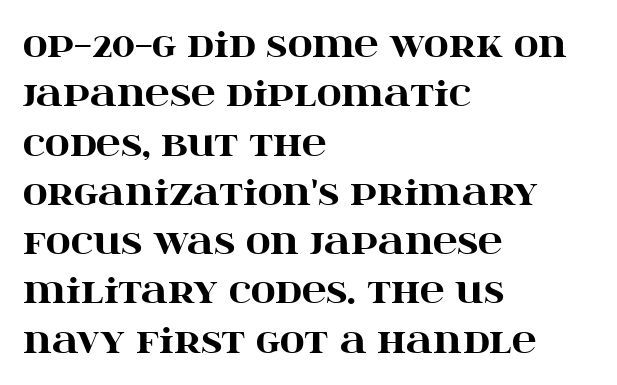
Summary of weight: heavy, a full bold. Quick note: underline off. This sample keeps an unexceptional amount of space between lines. Letterform terminals end in serifs throughout the passage. Think of a printed novel: that variable character pitch is what you see here. The ragged edge is on the right, which tells us the setting is flush left.
